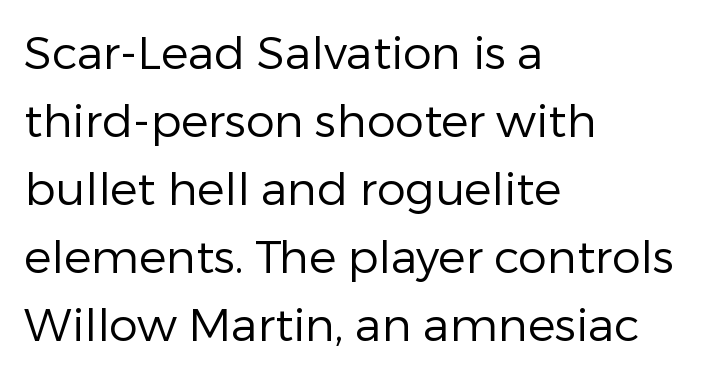
Q: Is the text bold? A: No.
Q: Is the text italic (slanted)? A: No, it is upright.
Q: Is the typeface a serif or a sans-serif typeface? A: Sans-serif.
Q: Is the text underlined? A: No.
Q: How is the paragraph aligned? A: Left-aligned.
Q: Is the spacing between letters normal or unusually wide? A: Normal.
Q: Is the spacing between lines tight, normal or loose? A: Normal.
Q: Width (condensed, normal, or wide)? A: Normal.
Q: Stroke contrast? A: Low.
Q: x-height? A: Medium.
Q: Monospaced? A: No.
